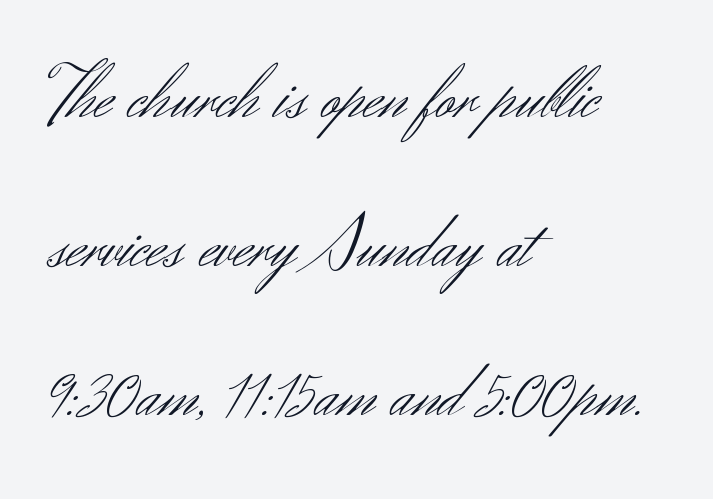
Q: Is the text bold? A: No.
Q: Is the text italic (slanted)? A: Yes.
Q: Is the typeface a serif or a sans-serif typeface? A: Sans-serif.
Q: Is the text underlined? A: No.
Q: How is the paragraph aligned? A: Left-aligned.
Q: Is the spacing between letters normal or unusually wide? A: Normal.
Q: Is the spacing between lines tight, normal or loose? A: Loose.
Q: Width (condensed, normal, or wide)? A: Normal.
Q: Stroke contrast? A: Medium.
Q: x-height? A: Small.
Q: Monospaced? A: No.
